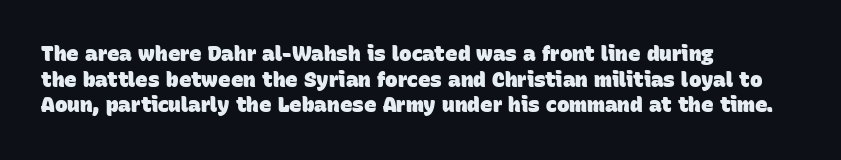
Q: Is the text bold? A: Yes.
Q: Is the text underlined? A: No.
Q: How is the paragraph aligned? A: Left-aligned.
Q: Is the spacing between letters normal or unusually wide? A: Normal.
